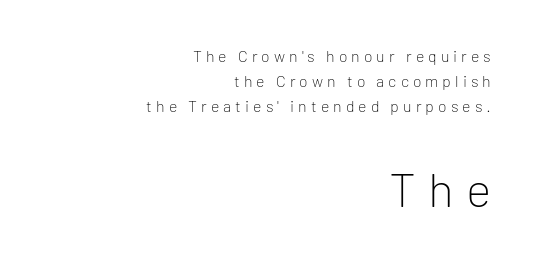
The image shows 48 px light sans-serif type, upright; set right-aligned, normal line spacing (1.56x), unusually wide letter spacing (+0.25 em), not underlined; the second (bottom) block is 3.0x larger; low stroke contrast and a medium x-height.
